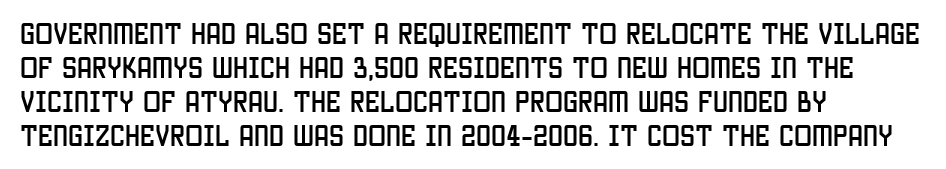
Q: Is the text italic (slanted)? A: No, it is upright.
Q: Is the text underlined? A: No.
Q: How is the paragraph aligned? A: Left-aligned.
Q: Is the spacing between letters normal or unusually wide? A: Normal.
Q: Is the spacing between lines tight, normal or loose? A: Normal.
